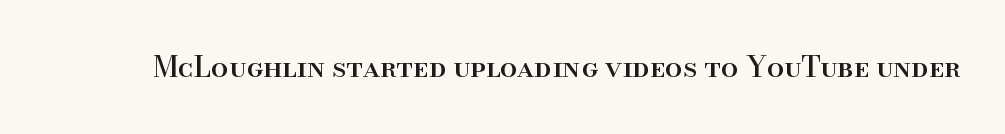
Q: Is the text italic (slanted)? A: No, it is upright.
Q: Is the typeface a serif or a sans-serif typeface? A: Serif.
Q: Is the text underlined? A: No.
Q: Is the spacing between letters normal or unusually wide? A: Normal.
Q: Width (condensed, normal, or wide)? A: Normal.
Q: Stroke contrast? A: High.
Q: x-height? A: Small.
Q: Monospaced? A: No.
